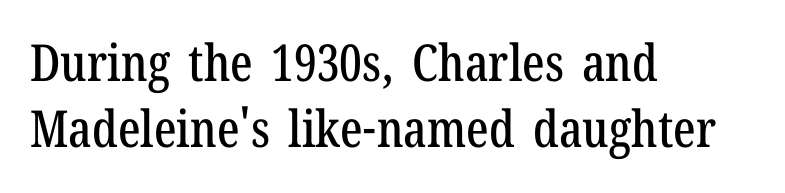
Serifs: yes, visible at the terminals of the letterforms. Varying glyph widths throughout — classic text-font behaviour. The specimen omits any rule beneath the text block's lines. What's the leading like? Ordinary, nothing unusual.
